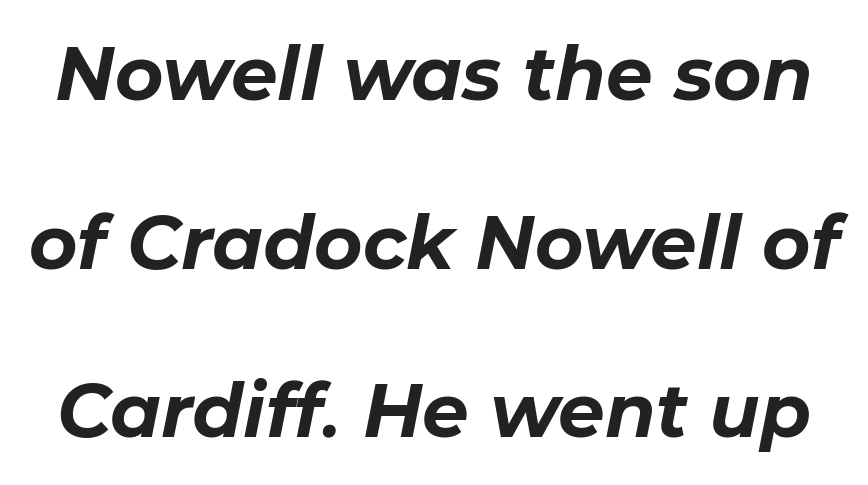
This sample trades compactness for vertical openness between lines. Italic: yes, the glyphs are oblique. The rendering uses a bold face; every stroke is thick and dark. Looks like regular typesetting: each glyph gets only the width it needs.
